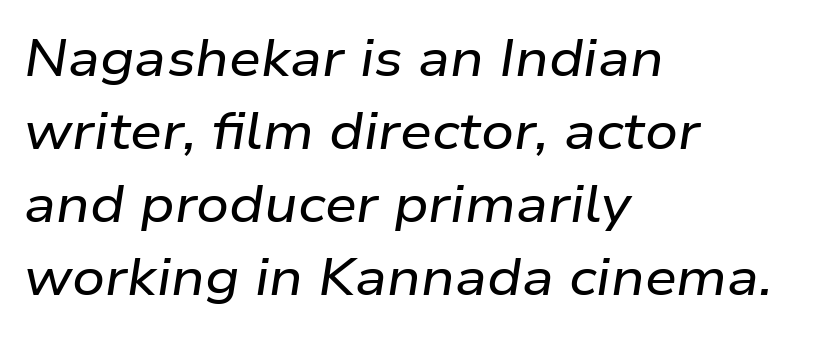
The image shows 51 px wide type, italic (leaning right); set left-aligned, normal line spacing (1.43x), normal letter spacing, not underlined; low stroke contrast and a medium x-height.
